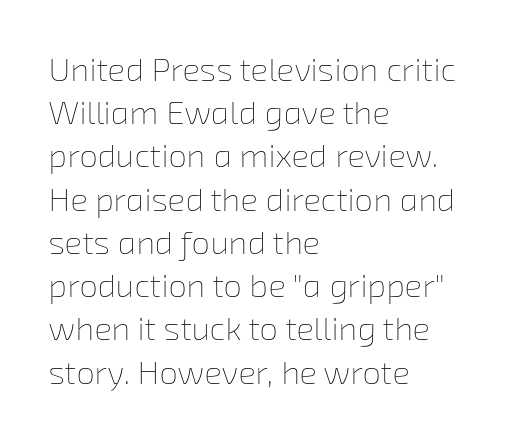
Q: Is the text bold? A: No.
Q: Is the text underlined? A: No.
Q: How is the paragraph aligned? A: Left-aligned.
Q: Is the spacing between letters normal or unusually wide? A: Normal.
Q: Is the spacing between lines tight, normal or loose? A: Normal.
Q: Width (condensed, normal, or wide)? A: Normal.
Q: Stroke contrast? A: Low.
Q: x-height? A: Medium.
Q: Monospaced? A: No.
